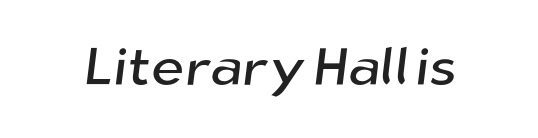
Q: Is the typeface a serif or a sans-serif typeface? A: Sans-serif.
Q: Is the text underlined? A: No.
Q: Is the spacing between letters normal or unusually wide? A: Normal.
Q: Width (condensed, normal, or wide)? A: Normal.
Q: Stroke contrast? A: Low.
Q: x-height? A: Medium.
Q: Monospaced? A: No.
